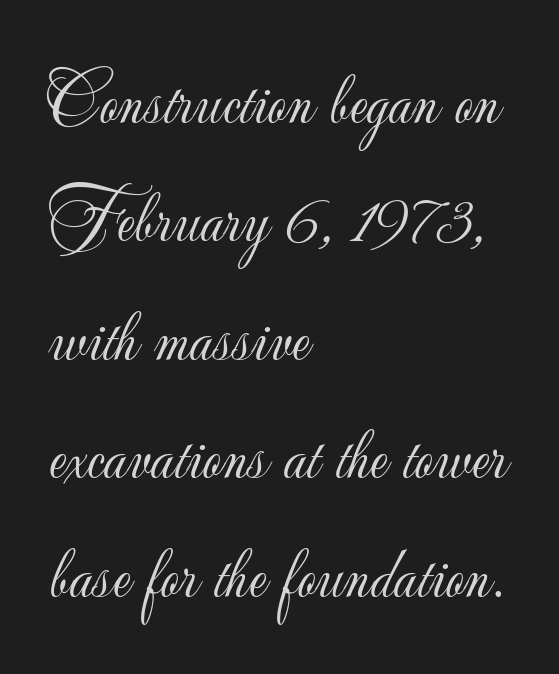
The image shows 74 px light sans-serif type; set left-aligned, normal line spacing (1.6x), normal letter spacing, not underlined; low stroke contrast and a small x-height.
